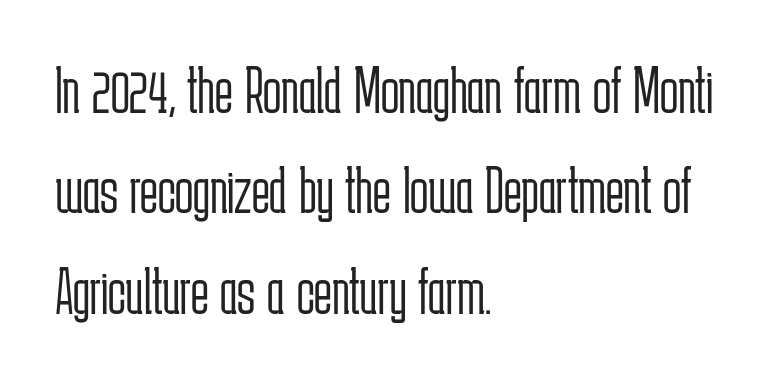
This is sans-serif lettering, the kind often seen on screens and signage. The letterforms sit shoulder to shoulder at normal distance. A typesetter would call this proportional, since set widths differ per character. Caption: multi-line text, flush left, ragged right.
